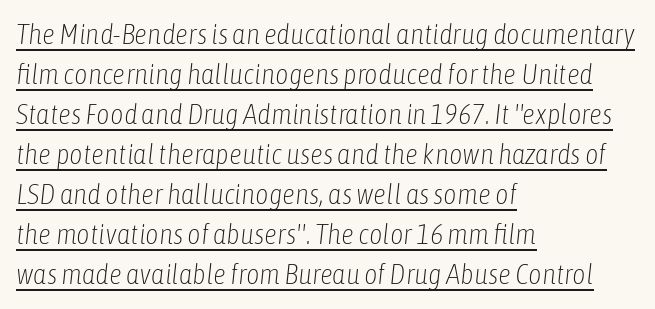
Q: Is the text bold? A: No.
Q: Is the text italic (slanted)? A: Yes, it leans right by about 6 degrees.
Q: Is the text underlined? A: Yes.
Q: How is the paragraph aligned? A: Left-aligned.
Q: Is the spacing between letters normal or unusually wide? A: Normal.
Q: Is the spacing between lines tight, normal or loose? A: Normal.
Q: Width (condensed, normal, or wide)? A: Condensed.
Q: Stroke contrast? A: Low.
Q: x-height? A: Medium.
Q: Monospaced? A: No.
